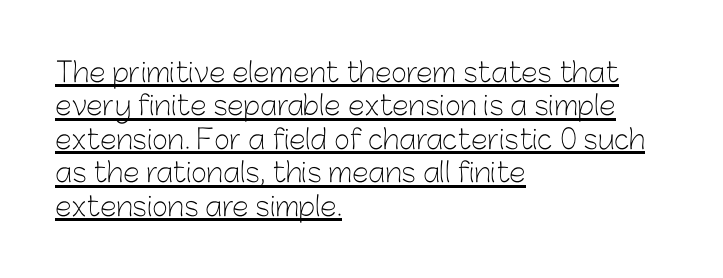
Stem width sits at or under what a default text font uses. Underlined type. One-word summary of the alignment: left. Tracking here is standard; glyphs follow each other at the usual distance.
